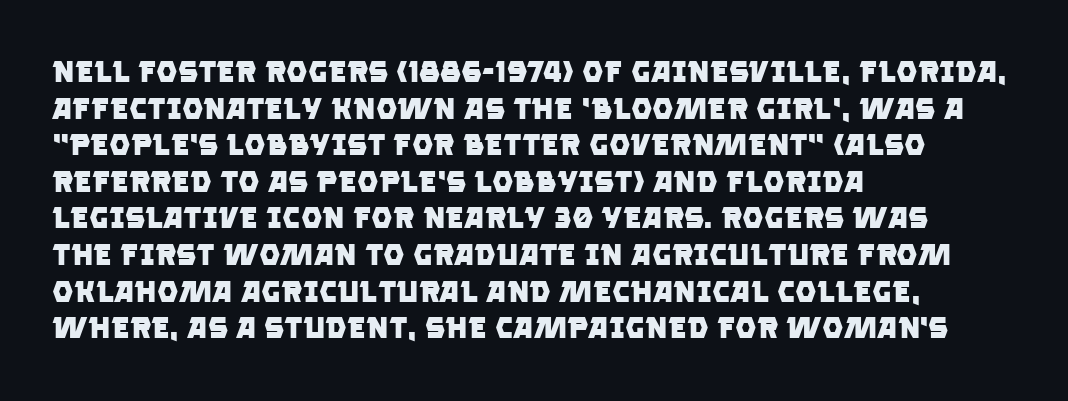
You can tell from the bare stems that sans-serif type was used. Here the designer chose a conventional face with non-uniform glyph widths. The space directly below the letters is spotless. This sample uses plain, unmodified letter spacing. Is the type bold? Yes — the strokes are clearly thick and heavy.
